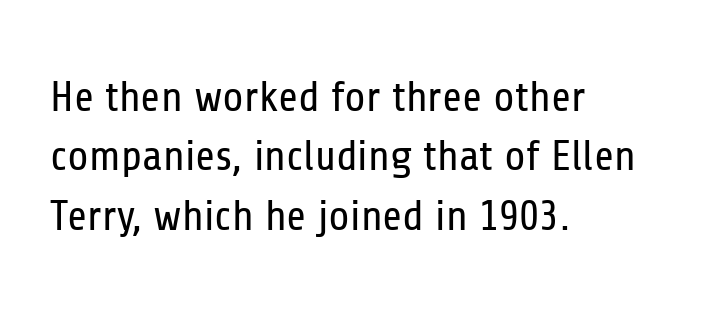
The image shows 43 px regular-weight, condensed sans-serif type, upright; set left-aligned, normal line spacing (1.38x), normal letter spacing, not underlined; low stroke contrast and a medium x-height.
